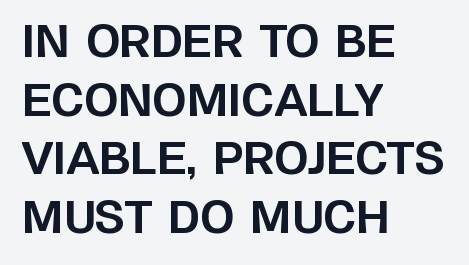
Normally led — the rows are evenly, conventionally spaced. Think of a printed novel: that variable character pitch is what you see here. Compared with typical body copy, the letter spacing here is the same. Underlining? Definitely not there. The characters look thick and weighty, a clear bold.
